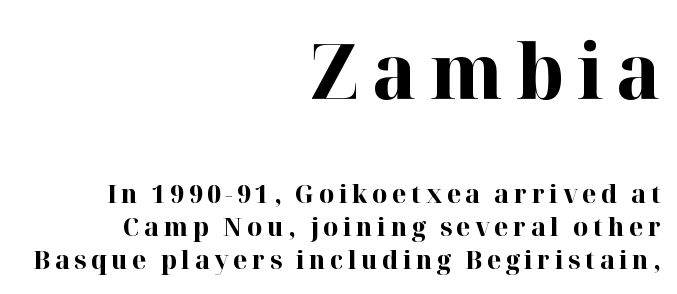
Each letter's strokes conclude with small projecting serifs. The ragged edge is on the left, which tells us the setting is flush right. Words float on clear page, feet unadorned. This sample has the flowing, uneven cadence of proportional lettering.
